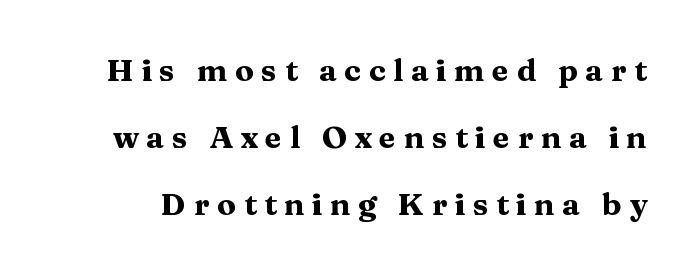
Nobody drew a line under any word here. Small tapered or slab feet sit at the stroke ends, so this counts as serif. This sample trades compactness for vertical openness between lines. I'd describe the lettering as bold — thick and assertive. The face used here is rendered with a markedly widened letterfit. The specimen reads as upright at a glance.
